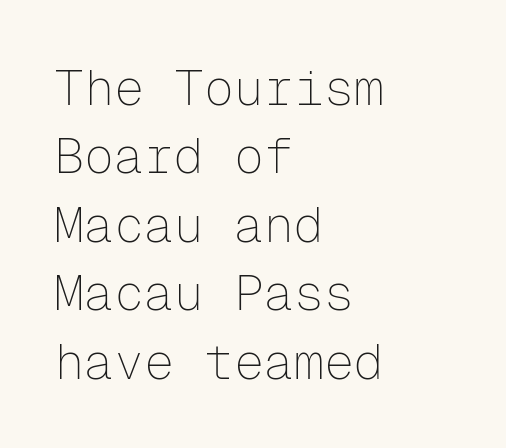
The image shows 50 px thin sans-serif type, upright, monospaced; set left-aligned, normal line spacing (1.37x), normal letter spacing, not underlined; low stroke contrast and a medium x-height.
